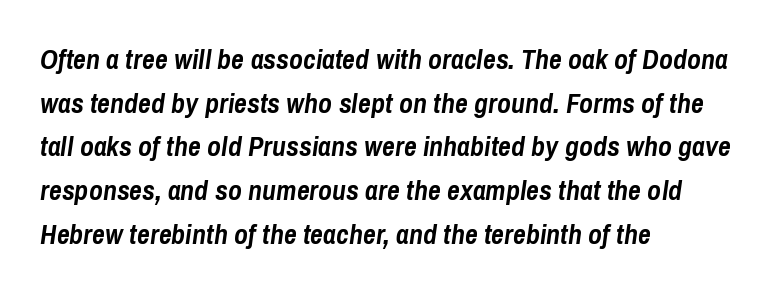
The image shows 28 px semibold, condensed type, italic (leaning right); set left-aligned, normal line spacing (1.56x), normal letter spacing, not underlined; low stroke contrast and a medium x-height.
